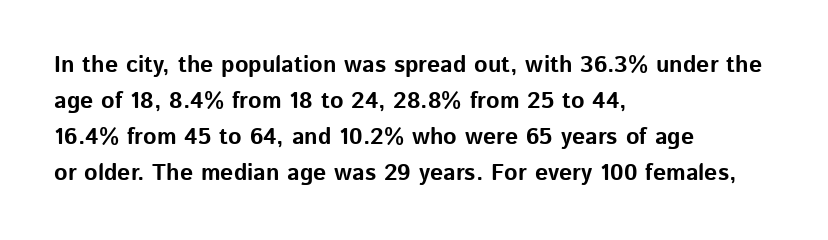
The image shows 23 px bold type, upright; set left-aligned, normal line spacing (1.56x), normal letter spacing, not underlined.
